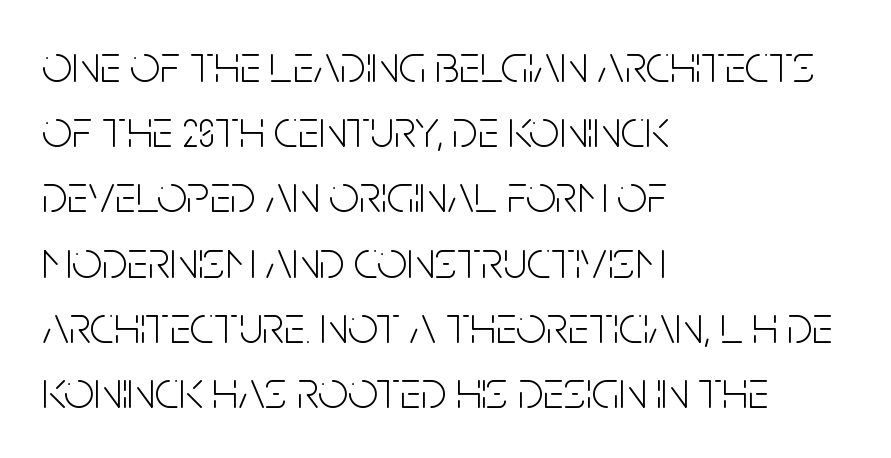
Q: Is the text bold? A: No.
Q: Is the text italic (slanted)? A: No, it is upright.
Q: Is the typeface a serif or a sans-serif typeface? A: Sans-serif.
Q: Is the text underlined? A: No.
Q: How is the paragraph aligned? A: Left-aligned.
Q: Is the spacing between letters normal or unusually wide? A: Normal.
Q: Width (condensed, normal, or wide)? A: Condensed.
Q: Stroke contrast? A: Low.
Q: x-height? A: Large.
Q: Monospaced? A: No.
